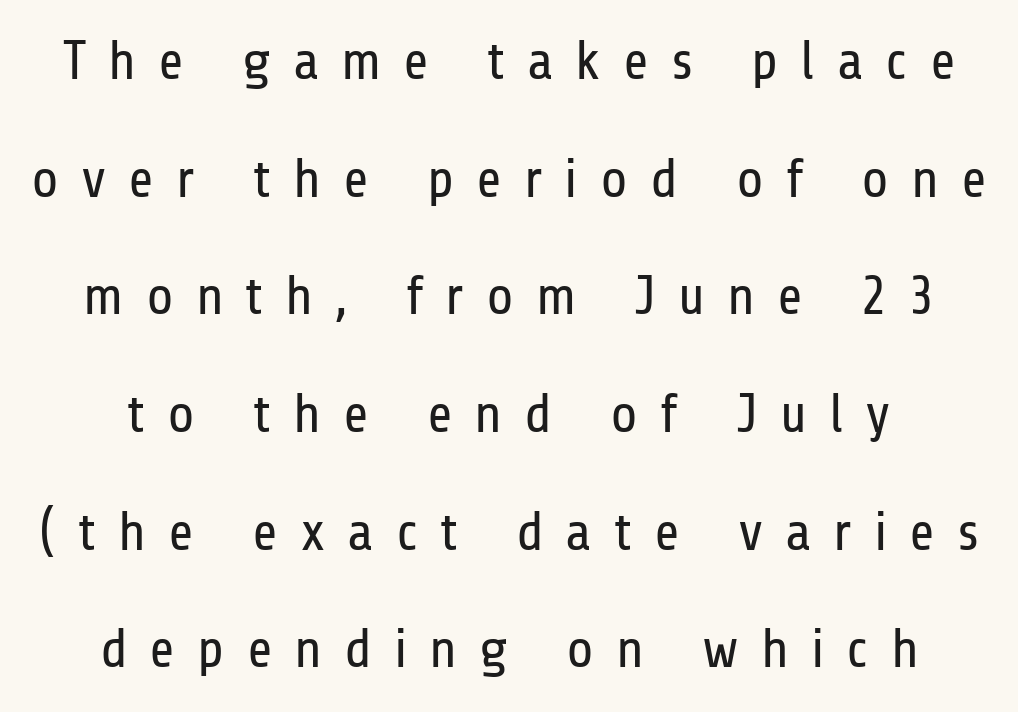
Ordinary non-slanted type is in use. A light-to-regular cut is what we see here. The rendering uses a large line-height, opening up the rows. A typesetter would label this face a sans.
